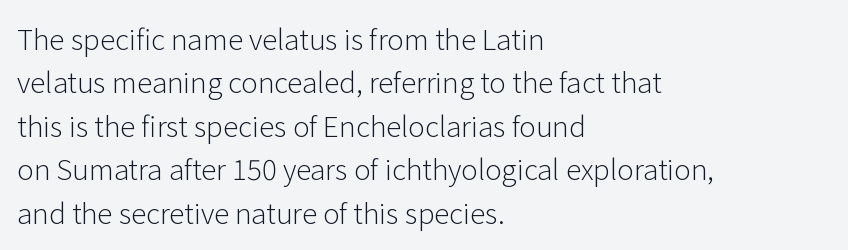
Q: Is the text bold? A: No.
Q: Is the text italic (slanted)? A: No, it is upright.
Q: Is the typeface a serif or a sans-serif typeface? A: Sans-serif.
Q: Is the text underlined? A: No.
Q: How is the paragraph aligned? A: Left-aligned.
Q: Is the spacing between letters normal or unusually wide? A: Normal.
Q: Is the spacing between lines tight, normal or loose? A: Normal.
Q: Width (condensed, normal, or wide)? A: Normal.
Q: Stroke contrast? A: Low.
Q: x-height? A: Medium.
Q: Monospaced? A: No.
